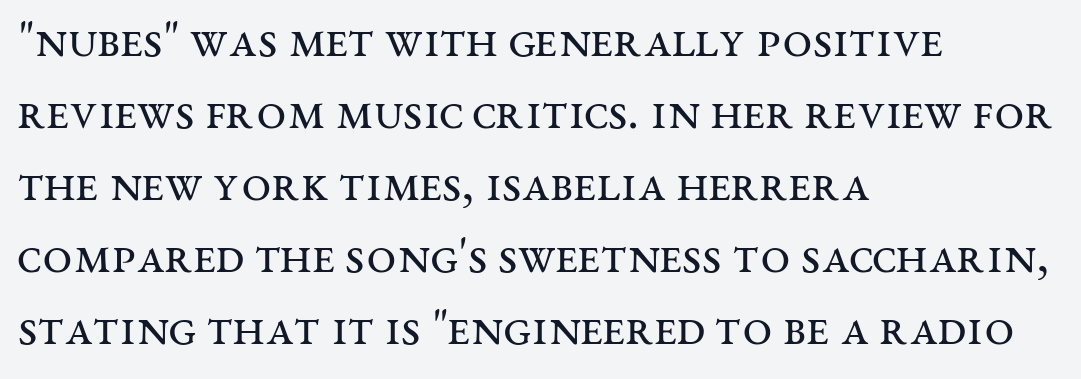
{"serif": "yes", "italic": "no", "bold": "no", "weight": "regular", "width": "wide", "stroke_contrast": "medium", "x_height": "large", "monospaced": "no", "underline": "no", "align": "left", "line_spacing": "normal", "line_spacing_ratio": 1.36, "letter_spacing": "normal", "letter_spacing_em": 0.0, "glyph_px": 53}
